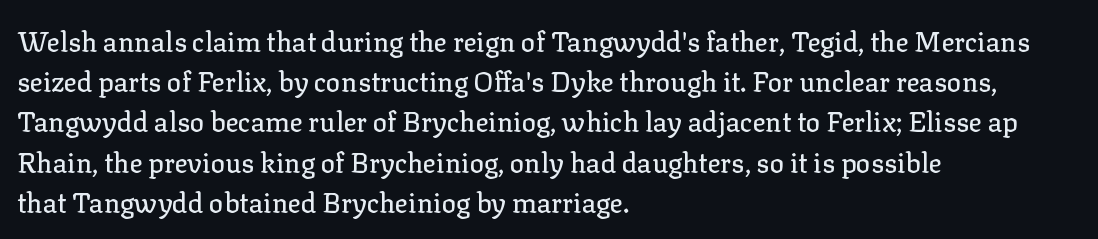
Summary of vertical rhythm: regular, with standard interline spacing. No italicization has been applied; the sample stays upright. One-word summary of the alignment: left. The line texture is even and compact thanks to regular tracking. The space directly below the letters is spotless.
